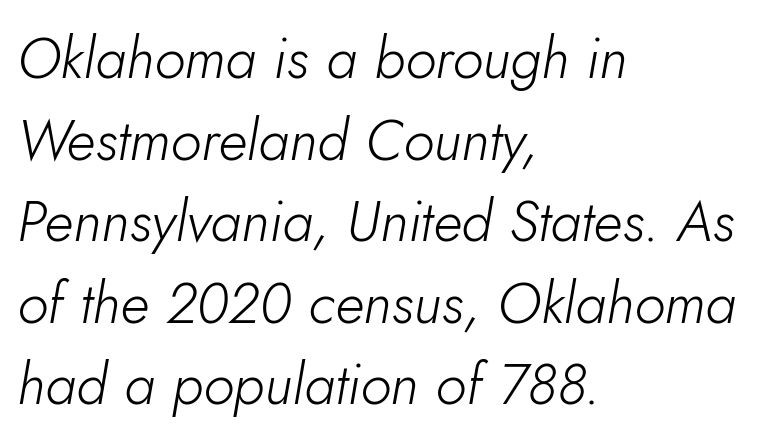
The image shows 57 px light type, italic (leaning right); set left-aligned, normal line spacing (1.43x), normal letter spacing, not underlined; low stroke contrast and a small x-height.
